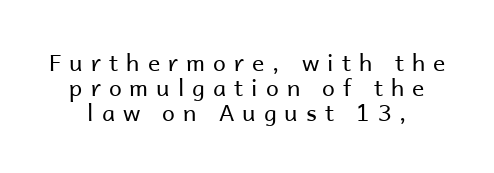
The image shows 23 px text type, upright; set tight line spacing (1.09x), unusually wide letter spacing (+0.35 em), not underlined.
